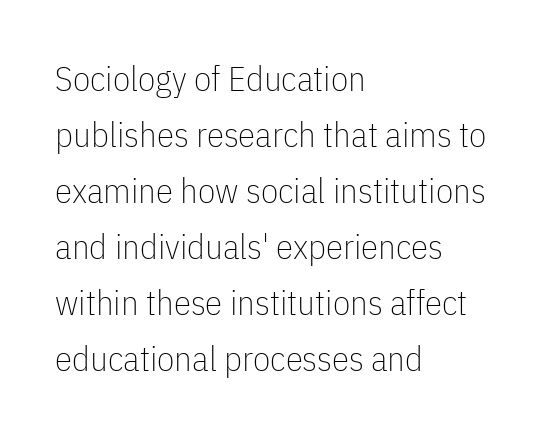
{"serif": "no", "italic": "no", "bold": "no", "weight": "thin", "width": "condensed", "stroke_contrast": "low", "x_height": "medium", "monospaced": "no", "underline": "no", "align": "left", "line_spacing": "normal", "line_spacing_ratio": 1.6, "letter_spacing": "normal", "letter_spacing_em": 0.0, "glyph_px": 35}
